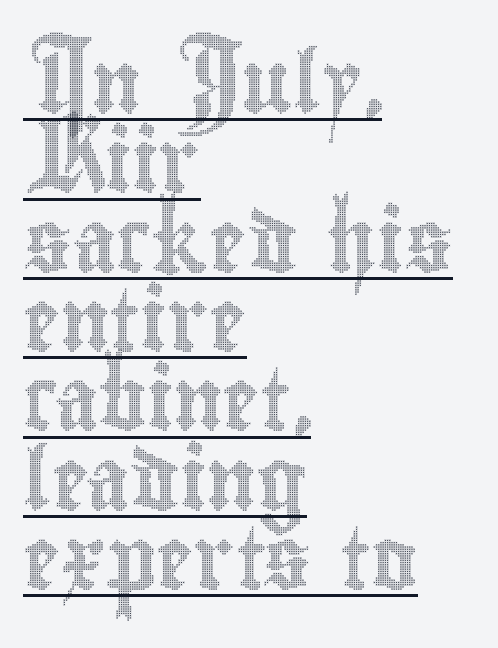
{"italic": "no", "width": "condensed", "x_height": "small", "monospaced": "no", "underline": "yes", "align": "left", "line_spacing": "normal", "line_spacing_ratio": 1.28, "letter_spacing": "normal", "letter_spacing_em": 0.0, "glyph_px": 62}
